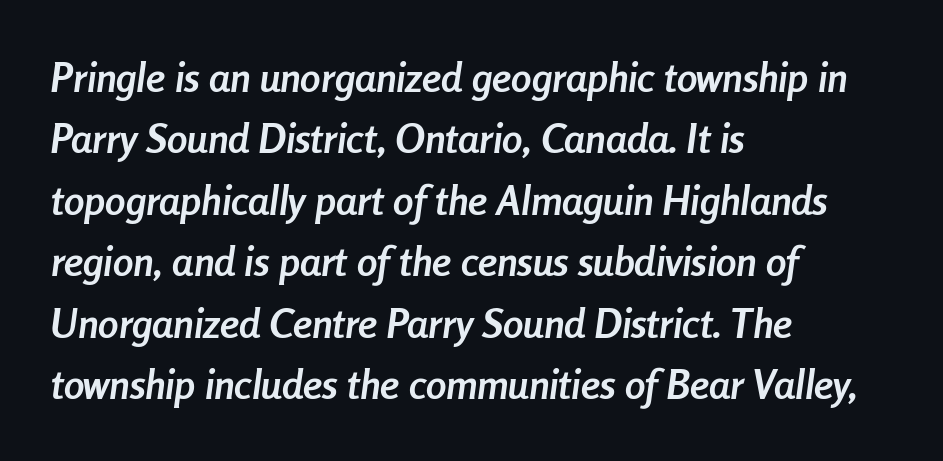
Q: Is the text bold? A: Yes.
Q: Is the text italic (slanted)? A: Yes, it leans right by about 8 degrees.
Q: Is the text underlined? A: No.
Q: How is the paragraph aligned? A: Left-aligned.
Q: Is the spacing between letters normal or unusually wide? A: Normal.
Q: Is the spacing between lines tight, normal or loose? A: Normal.
Q: Width (condensed, normal, or wide)? A: Condensed.
Q: Stroke contrast? A: Low.
Q: x-height? A: Medium.
Q: Monospaced? A: No.
